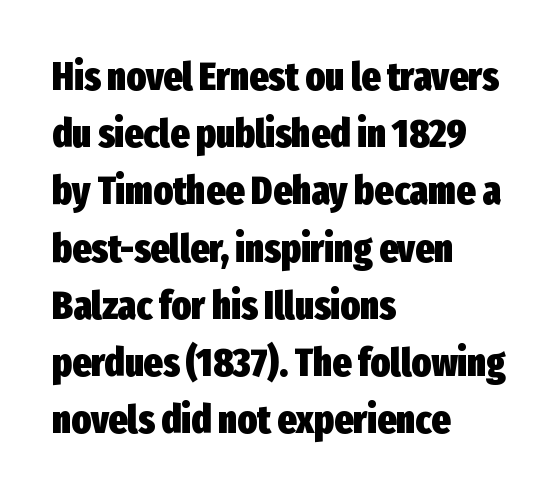
{"serif": "no", "italic": "no", "bold": "yes", "weight": "heavy", "width": "condensed", "stroke_contrast": "low", "x_height": "medium", "monospaced": "no", "underline": "no", "align": "left", "line_spacing": "normal", "line_spacing_ratio": 1.43, "letter_spacing": "normal", "letter_spacing_em": 0.0, "glyph_px": 40}
